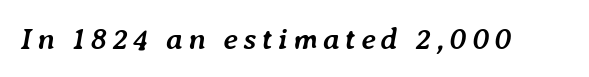
A typesetter would call this proportional, since set widths differ per character. Characters are canted at an angle relative to the baseline's perpendicular. Pretty heavy lettering here — definitely bold. Has an underline been added? It has not.
